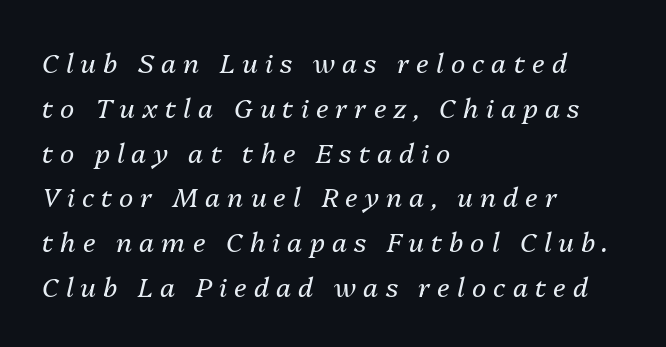
The image shows 27 px text type, italic (leaning right); set left-aligned, normal line spacing (1.66x), unusually wide letter spacing (+0.26 em), not underlined.
